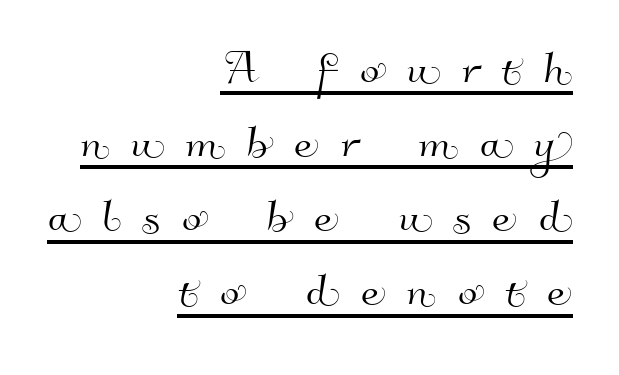
Q: Is the typeface a serif or a sans-serif typeface? A: Sans-serif.
Q: Is the text underlined? A: Yes.
Q: How is the paragraph aligned? A: Right-aligned.
Q: Is the spacing between letters normal or unusually wide? A: Unusually wide.
Q: Is the spacing between lines tight, normal or loose? A: Normal.
Q: Width (condensed, normal, or wide)? A: Normal.
Q: Stroke contrast? A: High.
Q: x-height? A: Small.
Q: Monospaced? A: No.
